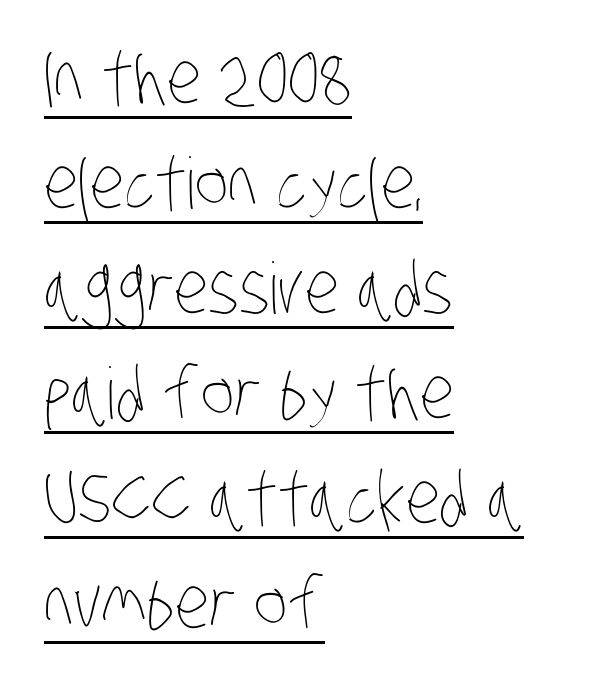
Q: Is the text bold? A: No.
Q: Is the text underlined? A: Yes.
Q: How is the paragraph aligned? A: Left-aligned.
Q: Is the spacing between letters normal or unusually wide? A: Normal.
Q: Is the spacing between lines tight, normal or loose? A: Normal.
Q: Width (condensed, normal, or wide)? A: Condensed.
Q: Stroke contrast? A: Low.
Q: x-height? A: Large.
Q: Monospaced? A: No.
